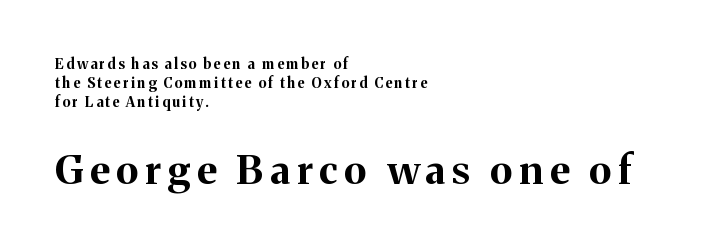
Q: Is the text bold? A: Yes.
Q: Is the text italic (slanted)? A: No, it is upright.
Q: Is the typeface a serif or a sans-serif typeface? A: Serif.
Q: Is the text underlined? A: No.
Q: How is the paragraph aligned? A: Left-aligned.
Q: Is the spacing between lines tight, normal or loose? A: Normal.
Q: Which block of text is set in a larger size, the first (top) or the second (bottom)? A: The second (bottom) one.
Q: Width (condensed, normal, or wide)? A: Normal.
Q: Stroke contrast? A: Medium.
Q: x-height? A: Medium.
Q: Monospaced? A: No.
